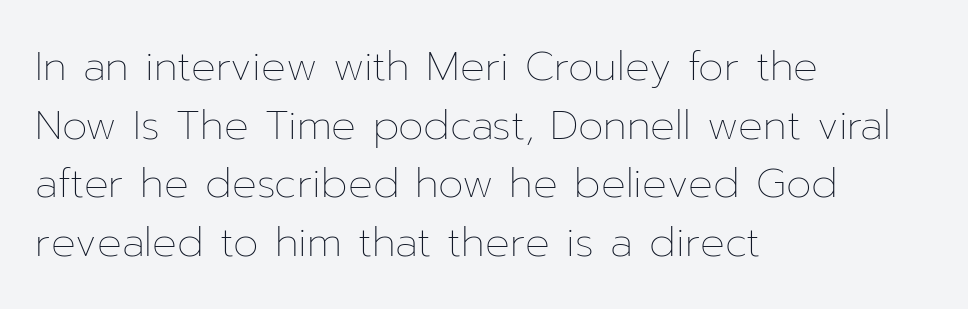
Q: Is the text bold? A: No.
Q: Is the text italic (slanted)? A: No, it is upright.
Q: Is the text underlined? A: No.
Q: How is the paragraph aligned? A: Left-aligned.
Q: Is the spacing between letters normal or unusually wide? A: Normal.
Q: Is the spacing between lines tight, normal or loose? A: Normal.
Q: Width (condensed, normal, or wide)? A: Normal.
Q: Stroke contrast? A: Low.
Q: x-height? A: Medium.
Q: Monospaced? A: No.
